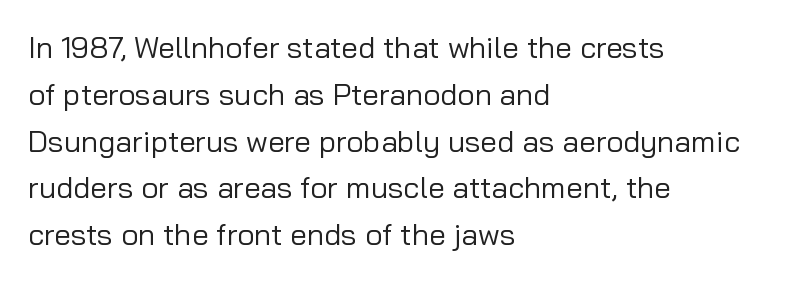
Q: Is the text bold? A: No.
Q: Is the text italic (slanted)? A: No, it is upright.
Q: Is the typeface a serif or a sans-serif typeface? A: Sans-serif.
Q: Is the text underlined? A: No.
Q: How is the paragraph aligned? A: Left-aligned.
Q: Is the spacing between letters normal or unusually wide? A: Normal.
Q: Is the spacing between lines tight, normal or loose? A: Normal.
Q: Width (condensed, normal, or wide)? A: Normal.
Q: Stroke contrast? A: Low.
Q: x-height? A: Medium.
Q: Monospaced? A: No.
